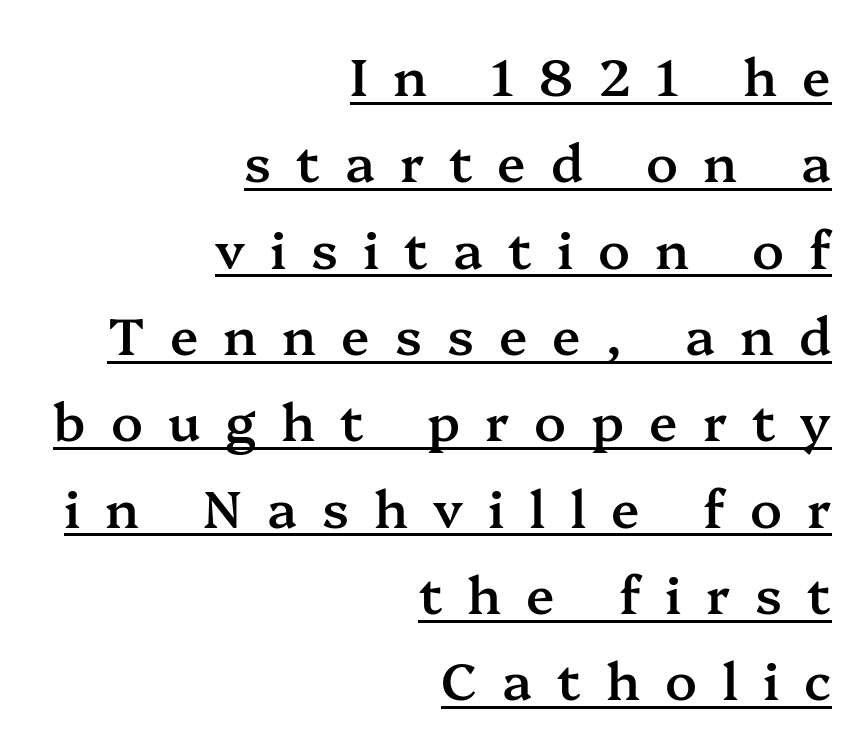
The image shows 52 px semibold serif type, upright; set right-aligned, normal line spacing (1.66x), unusually wide letter spacing (+0.48 em), underlined; medium stroke contrast and a medium x-height.
